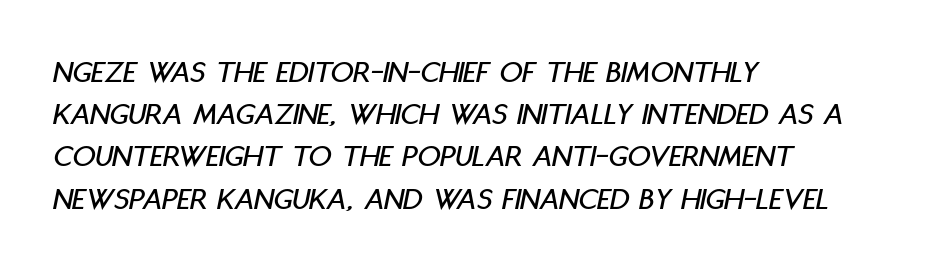
The image shows 32 px condensed type, italic (leaning right); set left-aligned, normal line spacing (1.32x), normal letter spacing, not underlined; low stroke contrast and a large x-height.
